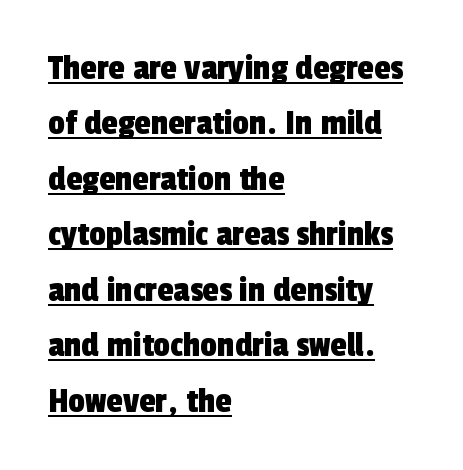
The image shows 37 px condensed sans-serif type; set left-aligned, normal line spacing (1.5x), normal letter spacing, underlined; a medium x-height.
